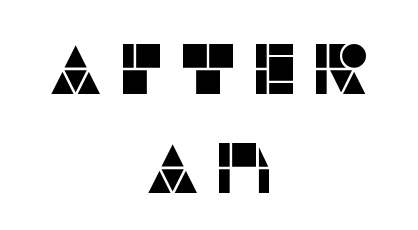
{"serif": "no", "italic": "no", "width": "normal", "stroke_contrast": "low", "x_height": "large", "monospaced": "no", "underline": "no", "align": "center", "line_spacing": "normal", "line_spacing_ratio": 1.37, "glyph_px": 72}
